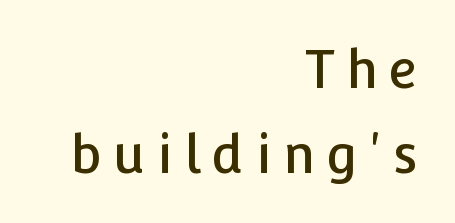
{"serif": "no", "italic": "no", "width": "normal", "stroke_contrast": "low", "x_height": "medium", "monospaced": "no", "underline": "no", "align": "right", "line_spacing": "normal", "line_spacing_ratio": 1.63, "letter_spacing": "wide", "letter_spacing_em": 0.22, "glyph_px": 52}
